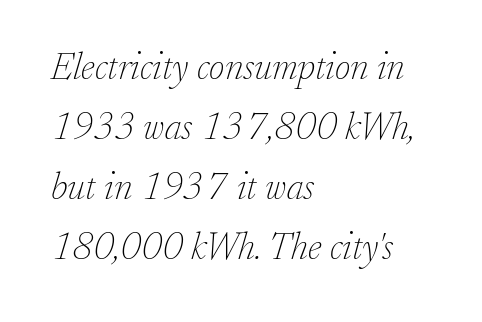
Each letter keeps its own natural width here, so spacing adapts to shape. Classification — serif. A typesetter would call this zero additional tracking. The leading is moderate, giving the passage an even texture. A classic flush-left, rag-right setting is used for this passage. The space directly below the letters is spotless.
